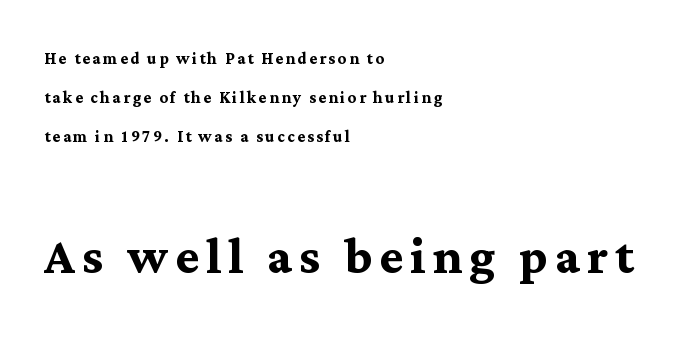
Q: Is the text bold? A: Yes.
Q: Is the text italic (slanted)? A: No, it is upright.
Q: Is the typeface a serif or a sans-serif typeface? A: Serif.
Q: Is the text underlined? A: No.
Q: How is the paragraph aligned? A: Left-aligned.
Q: Which block of text is set in a larger size, the first (top) or the second (bottom)? A: The second (bottom) one.
Q: Width (condensed, normal, or wide)? A: Normal.
Q: Stroke contrast? A: Medium.
Q: x-height? A: Medium.
Q: Monospaced? A: No.
